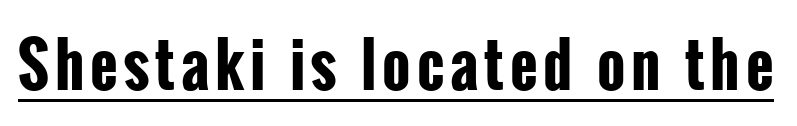
A rule runs beneath these lines of type. Ordinary non-slanted type is in use. This sample has the flowing, uneven cadence of proportional lettering. Plenty of ink on the page — the face is bold. Observe the absence of serifs on each vertical stroke in this sample.
